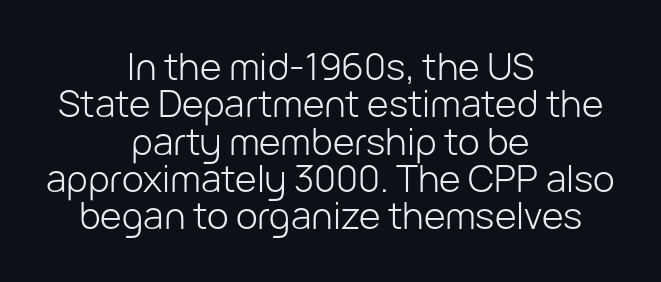
{"serif": "no", "italic": "no", "bold": "no", "weight": "light", "width": "normal", "stroke_contrast": "low", "x_height": "medium", "monospaced": "no", "underline": "no", "align": "center", "line_spacing": "tight", "line_spacing_ratio": 1.01, "letter_spacing": "normal", "letter_spacing_em": 0.0, "glyph_px": 37}
